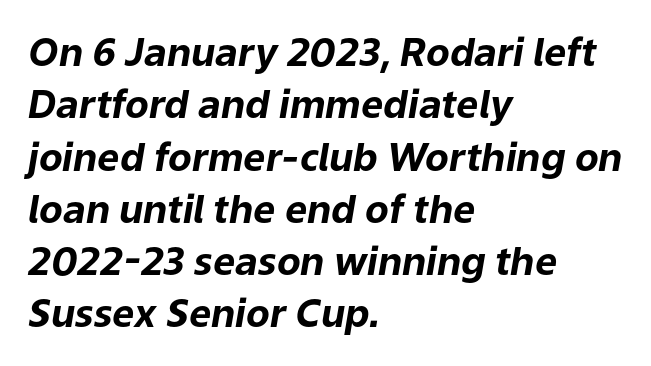
The rendering uses natural spacing where letterforms have individual widths. Bold? Absolutely — the strokes are thick and heavy. The paragraph shown leans on its left margin. This is oblique type, the kind used for emphasis or titles. Vertically, the passage feels balanced, rows spaced as you'd expect. Bare-footed words on every line.
